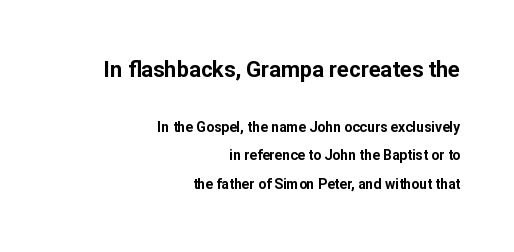
{"italic": "no", "bold": "yes", "underline": "no", "align": "right", "line_spacing": "loose", "line_spacing_ratio": 2.05, "letter_spacing": "normal", "letter_spacing_em": 0.0, "larger_block": "first", "size_ratio": 1.57, "glyph_px": 22}
